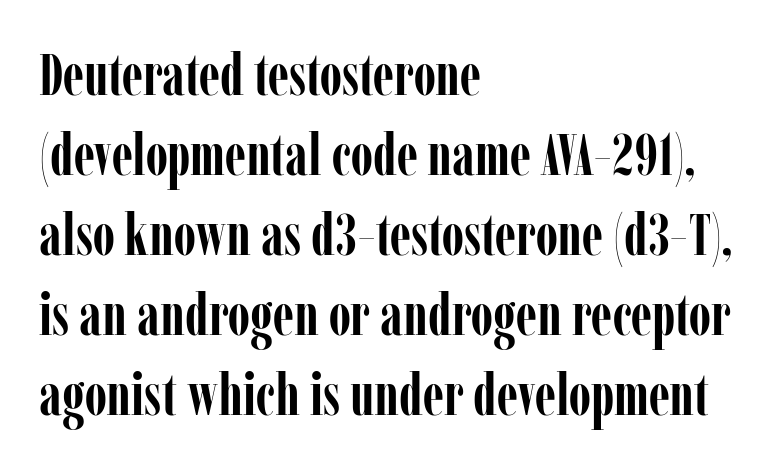
Q: Is the text bold? A: Yes.
Q: Is the text italic (slanted)? A: No, it is upright.
Q: Is the typeface a serif or a sans-serif typeface? A: Serif.
Q: Is the text underlined? A: No.
Q: How is the paragraph aligned? A: Left-aligned.
Q: Is the spacing between letters normal or unusually wide? A: Normal.
Q: Is the spacing between lines tight, normal or loose? A: Normal.
Q: Width (condensed, normal, or wide)? A: Condensed.
Q: Stroke contrast? A: Low.
Q: x-height? A: Medium.
Q: Monospaced? A: No.
